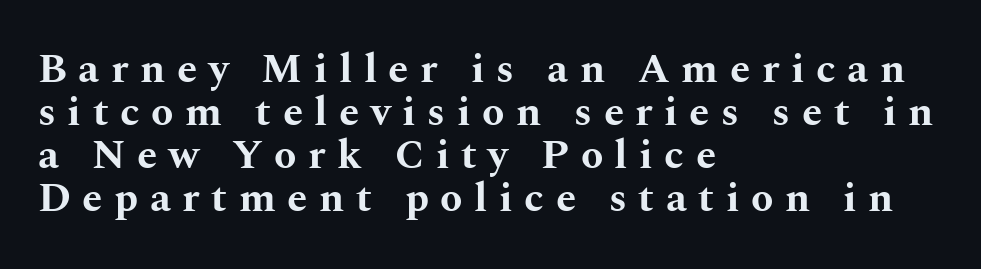
Any mark beneath the type? The region is blank. The ragged edge is on the right, which tells us the setting is flush left. Horizontal bands of white between lines are thin slivers. In terms of letterform style, serifs are clearly present. I'd describe the lettering as bold — thick and assertive. Nope, not italic — everything's standing straight.
